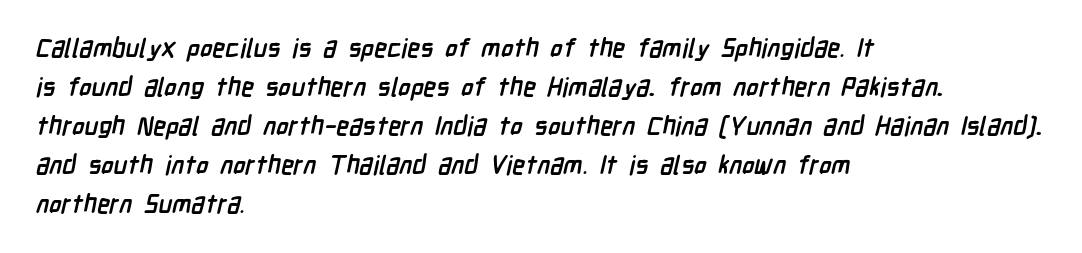
The foot of each line stays bare and open. Standard letterfit; no display-style spreading of the glyphs. Quick note: interline space is typical. If you drew a ruler down the left edge, every line would touch it.
